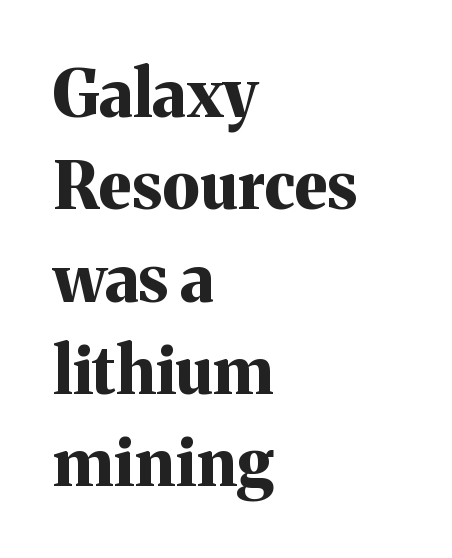
Q: Is the text bold? A: Yes.
Q: Is the text italic (slanted)? A: No, it is upright.
Q: Is the typeface a serif or a sans-serif typeface? A: Serif.
Q: Is the text underlined? A: No.
Q: How is the paragraph aligned? A: Left-aligned.
Q: Is the spacing between letters normal or unusually wide? A: Normal.
Q: Is the spacing between lines tight, normal or loose? A: Normal.
Q: Width (condensed, normal, or wide)? A: Normal.
Q: Stroke contrast? A: Medium.
Q: x-height? A: Medium.
Q: Monospaced? A: No.
